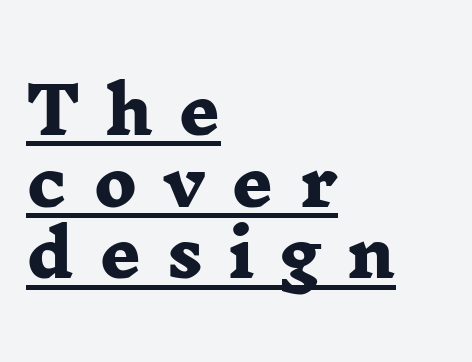
Do the characters align in a grid? No, the font is proportional. Notice how the passage keeps a crisp vertical edge on the left only. Check where the strokes stop: tiny serifs finish them off. How would I describe the line gaps? Narrow and economical. The type is letterspaced generously, with wide tracking.
